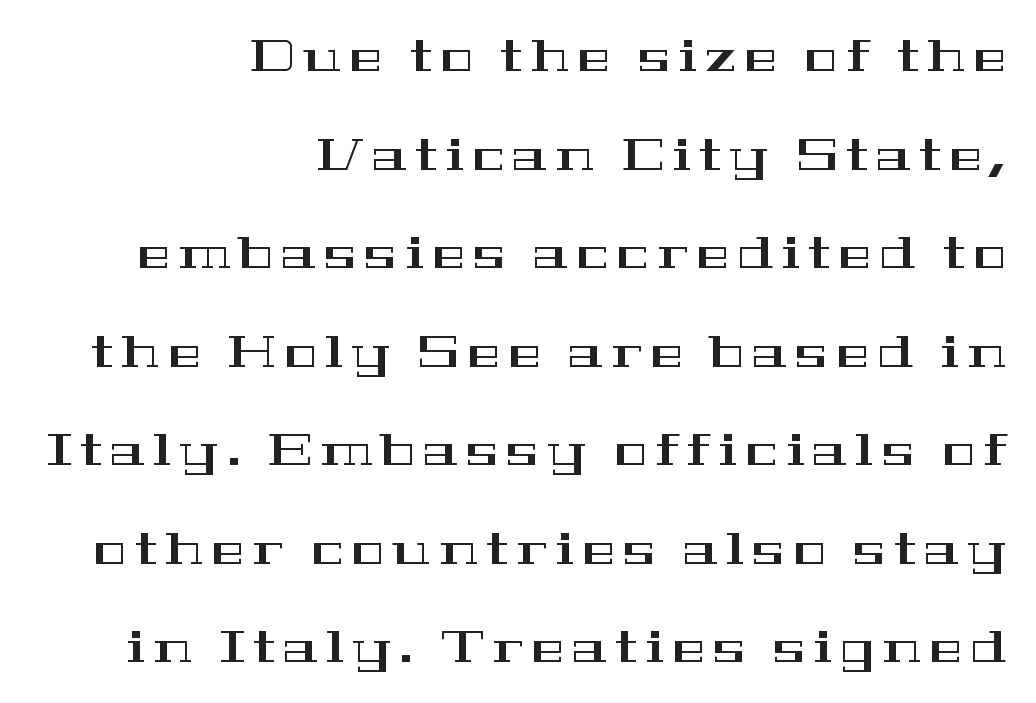
{"serif": "yes", "italic": "no", "width": "wide", "stroke_contrast": "high", "x_height": "medium", "monospaced": "no", "underline": "no", "align": "right", "line_spacing": "loose", "line_spacing_ratio": 2.24, "glyph_px": 44}
